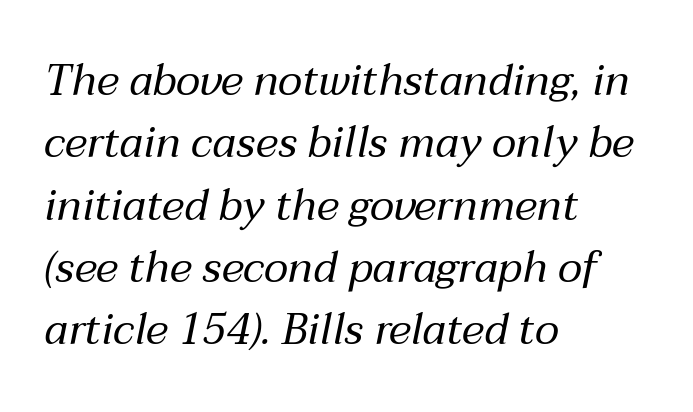
Q: Is the text bold? A: No.
Q: Is the text italic (slanted)? A: Yes, it leans right by about 12 degrees.
Q: Is the text underlined? A: No.
Q: How is the paragraph aligned? A: Left-aligned.
Q: Is the spacing between letters normal or unusually wide? A: Normal.
Q: Is the spacing between lines tight, normal or loose? A: Normal.
Q: Width (condensed, normal, or wide)? A: Normal.
Q: Stroke contrast? A: Medium.
Q: x-height? A: Medium.
Q: Monospaced? A: No.
